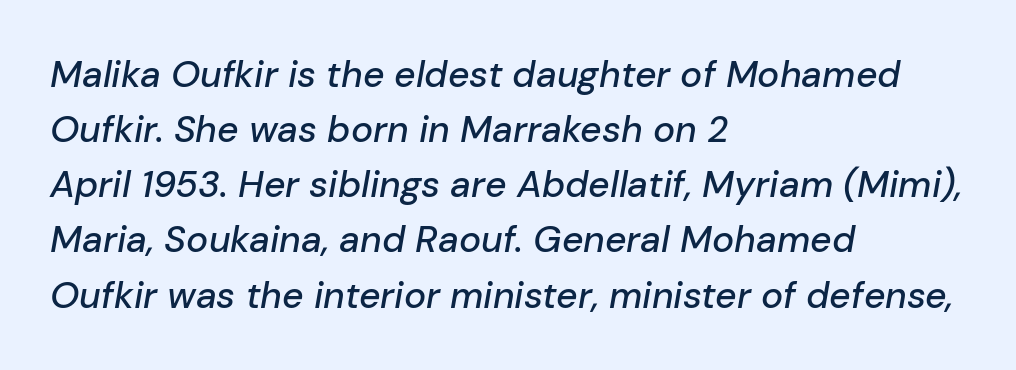
The image shows 37 px text type, italic (leaning right); set left-aligned, normal line spacing (1.49x), normal letter spacing, not underlined; low stroke contrast and a medium x-height.
